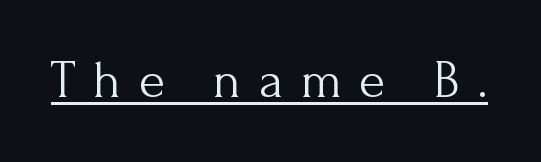
Q: Is the text bold? A: No.
Q: Is the text italic (slanted)? A: No, it is upright.
Q: Is the typeface a serif or a sans-serif typeface? A: Serif.
Q: Is the text underlined? A: Yes.
Q: Is the spacing between letters normal or unusually wide? A: Unusually wide.
Q: Width (condensed, normal, or wide)? A: Normal.
Q: Stroke contrast? A: Medium.
Q: x-height? A: Small.
Q: Monospaced? A: No.
